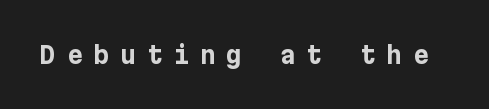
Q: Is the text bold? A: Yes.
Q: Is the text italic (slanted)? A: No, it is upright.
Q: Is the text underlined? A: No.
Q: Is the spacing between letters normal or unusually wide? A: Unusually wide.
